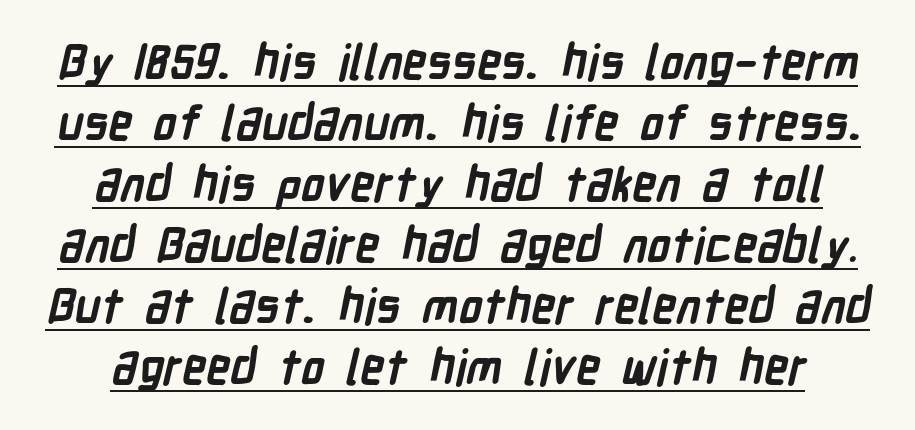
Q: Is the text bold? A: Yes.
Q: Is the typeface a serif or a sans-serif typeface? A: Sans-serif.
Q: Is the text underlined? A: Yes.
Q: Is the spacing between letters normal or unusually wide? A: Normal.
Q: Is the spacing between lines tight, normal or loose? A: Normal.
Q: Width (condensed, normal, or wide)? A: Condensed.
Q: Stroke contrast? A: Low.
Q: x-height? A: Medium.
Q: Monospaced? A: No.
